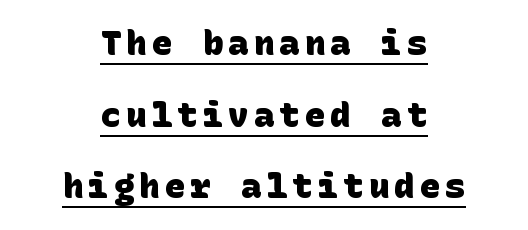
{"serif": "no", "bold": "yes", "weight": "heavy", "width": "normal", "stroke_contrast": "low", "x_height": "large", "underline": "yes", "align": "center", "line_spacing": "loose", "line_spacing_ratio": 2.11, "glyph_px": 34}
